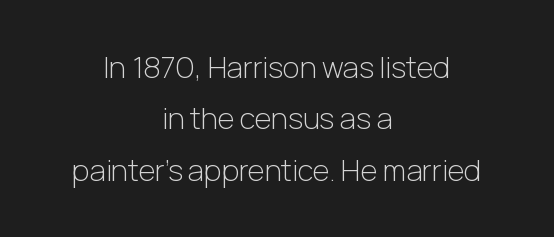
{"serif": "no", "italic": "no", "bold": "no", "weight": "light", "width": "normal", "stroke_contrast": "low", "x_height": "medium", "monospaced": "no", "underline": "no", "align": "center", "line_spacing_ratio": 1.77, "letter_spacing": "normal", "letter_spacing_em": 0.0, "glyph_px": 29}
